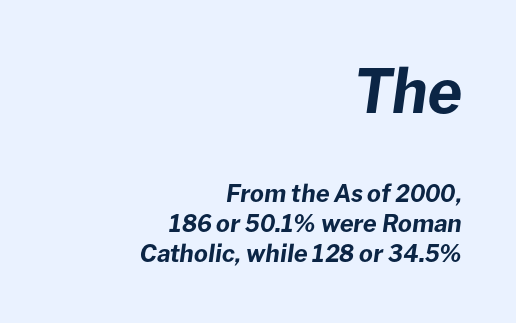
{"italic": "yes", "lean": "right", "slant_degrees": 8, "bold": "yes", "weight": "bold", "width": "normal", "stroke_contrast": "low", "x_height": "medium", "monospaced": "no", "underline": "no", "align": "right", "line_spacing": "normal", "line_spacing_ratio": 1.26, "letter_spacing": "normal", "letter_spacing_em": 0.0, "larger_block": "first", "size_ratio": 2.5, "glyph_px": 60}
